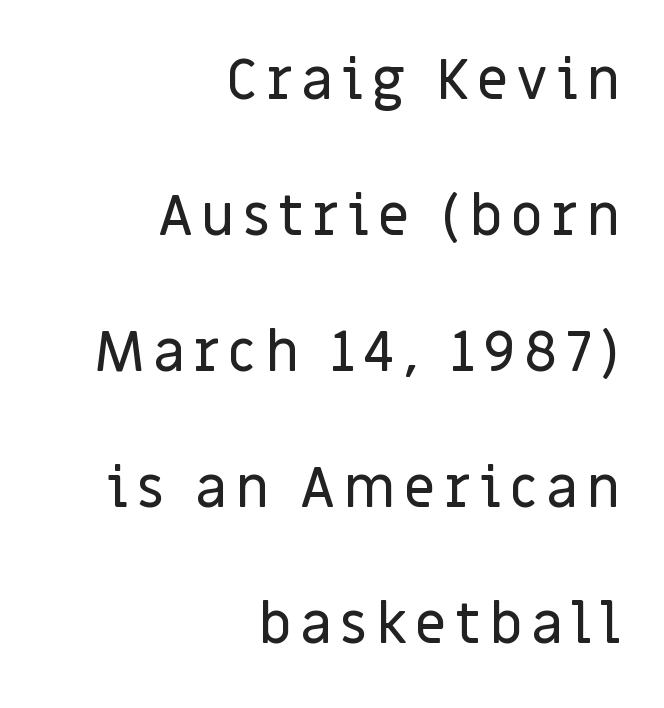
{"serif": "no", "italic": "no", "width": "normal", "stroke_contrast": "low", "x_height": "large", "monospaced": "no", "underline": "no", "align": "right", "line_spacing": "loose", "line_spacing_ratio": 2.43, "glyph_px": 56}
